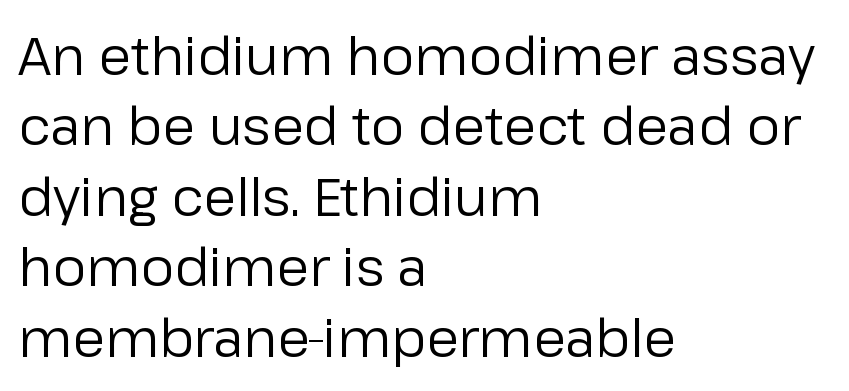
Q: Is the text bold? A: No.
Q: Is the text italic (slanted)? A: No, it is upright.
Q: Is the typeface a serif or a sans-serif typeface? A: Sans-serif.
Q: Is the text underlined? A: No.
Q: How is the paragraph aligned? A: Left-aligned.
Q: Is the spacing between letters normal or unusually wide? A: Normal.
Q: Is the spacing between lines tight, normal or loose? A: Normal.
Q: Width (condensed, normal, or wide)? A: Normal.
Q: Stroke contrast? A: Low.
Q: x-height? A: Medium.
Q: Monospaced? A: No.
